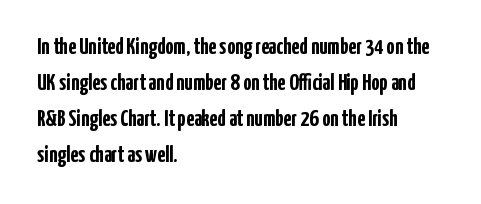
Q: Is the text bold? A: Yes.
Q: Is the text italic (slanted)? A: No, it is upright.
Q: Is the text underlined? A: No.
Q: How is the paragraph aligned? A: Left-aligned.
Q: Is the spacing between letters normal or unusually wide? A: Normal.
Q: Is the spacing between lines tight, normal or loose? A: Normal.
